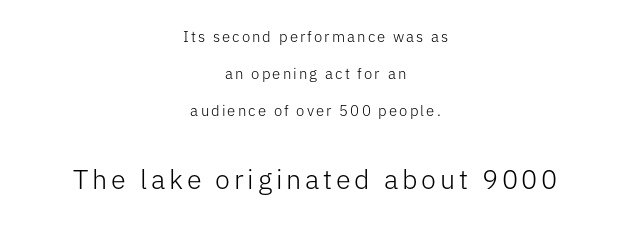
Q: Is the text bold? A: No.
Q: Is the text italic (slanted)? A: No, it is upright.
Q: Is the text underlined? A: No.
Q: How is the paragraph aligned? A: Centered.
Q: Is the spacing between lines tight, normal or loose? A: Loose.
Q: Which block of text is set in a larger size, the first (top) or the second (bottom)? A: The second (bottom) one.
